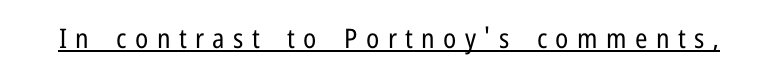
{"italic": "no", "bold": "no", "underline": "yes", "letter_spacing": "wide", "letter_spacing_em": 0.31, "glyph_px": 27}
